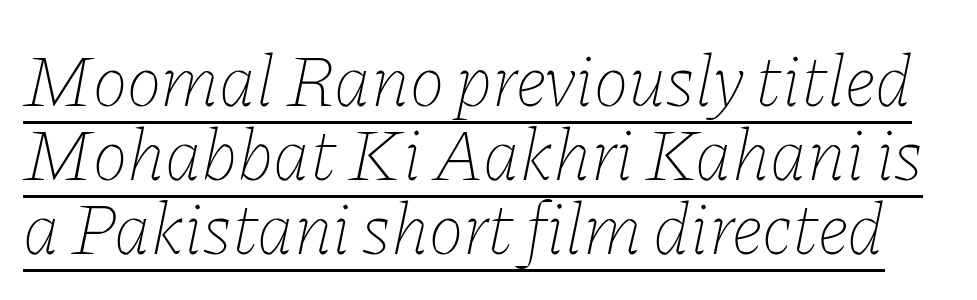
The image shows 74 px thin type, italic (leaning right); set tight line spacing (1.0x), normal letter spacing, underlined; low stroke contrast and a medium x-height.
